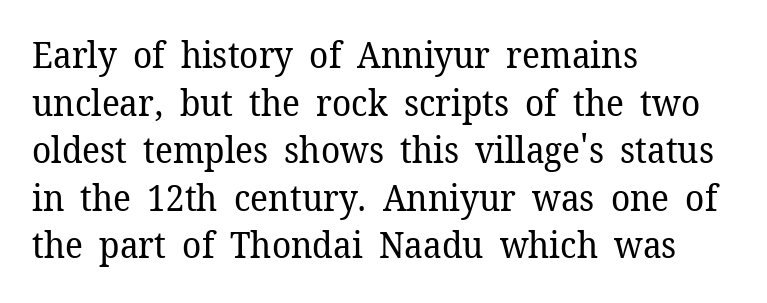
{"serif": "yes", "italic": "no", "bold": "no", "weight": "regular", "width": "normal", "stroke_contrast": "low", "x_height": "medium", "monospaced": "no", "underline": "no", "align": "left", "line_spacing": "normal", "line_spacing_ratio": 1.32, "letter_spacing": "normal", "letter_spacing_em": 0.0, "glyph_px": 36}
